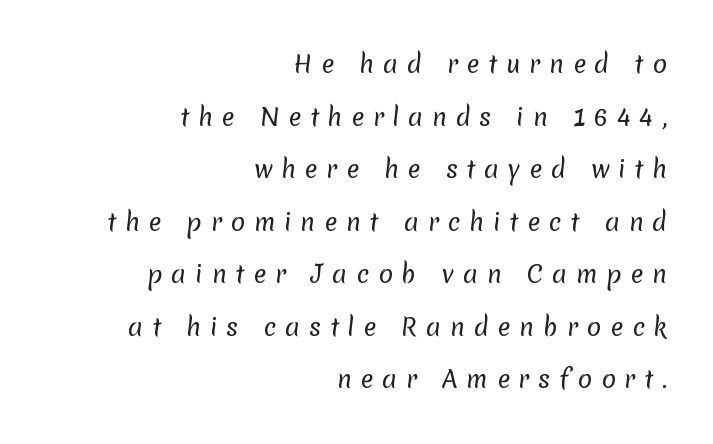
The cut favours lightness, reaching ordinary text weight at its darkest. The block of text is sparse from top to bottom, with ample space between rows. Layout note: lines flush right. Compared with typical body copy, the letter spacing here is much looser. The gap between lines stays unmarked.
